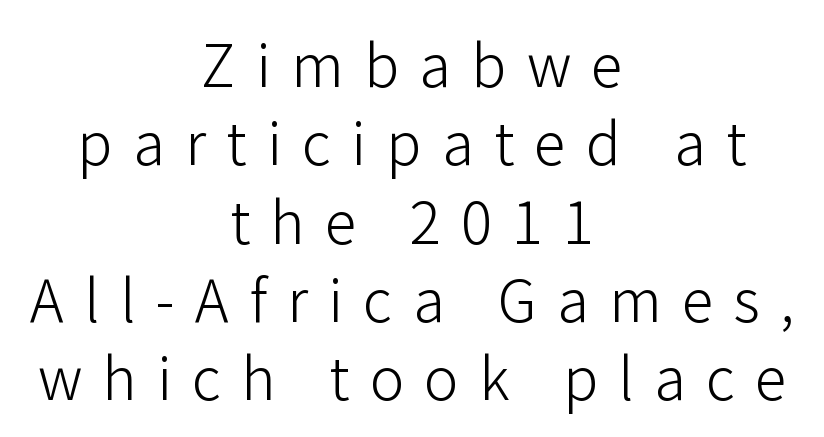
{"serif": "no", "italic": "no", "bold": "no", "weight": "light", "width": "normal", "stroke_contrast": "low", "x_height": "medium", "monospaced": "no", "underline": "no", "align": "center", "line_spacing": "normal", "line_spacing_ratio": 1.35, "letter_spacing": "wide", "letter_spacing_em": 0.35, "glyph_px": 58}
